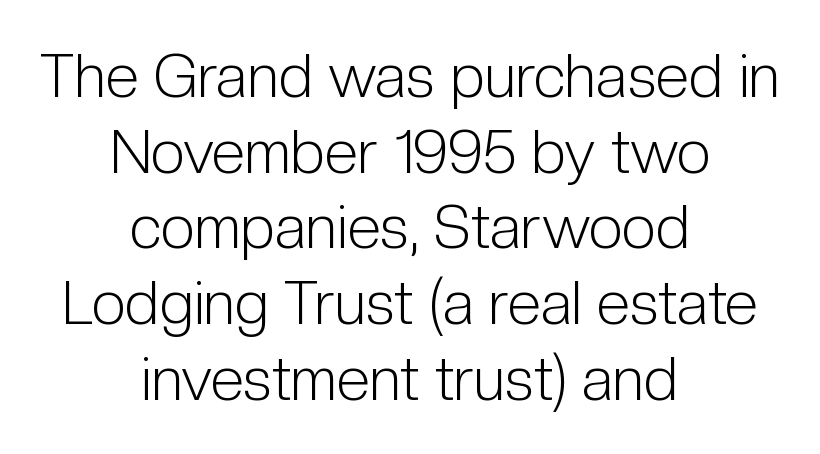
The image shows 61 px light, condensed sans-serif type, upright; set centered, line spacing 1.24x, normal letter spacing, not underlined; low stroke contrast and a medium x-height.
